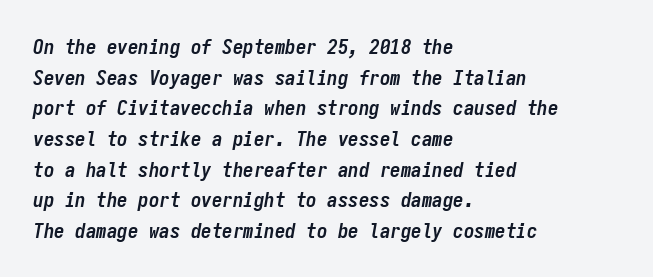
The image shows 21 px bold type, italic (leaning right); set left-aligned, normal line spacing (1.46x), normal letter spacing, not underlined.
